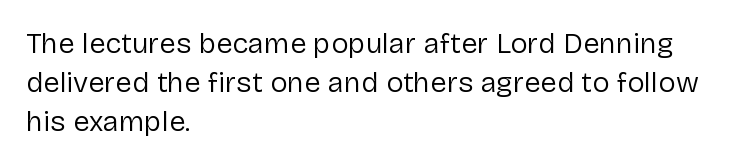
Do the characters align in a grid? No, the font is proportional. One glance says typical: line gaps are just what's usual. Posture: vertical. Weight class: somewhere from thin through regular. Short note: letters normally spaced. The paragraph shown leans on its left margin.
